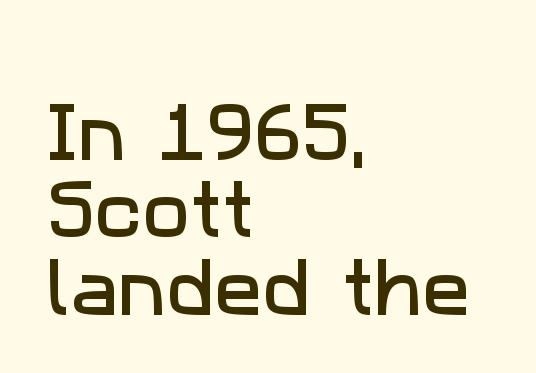
The image shows 64 px sans-serif type; set left-aligned, line spacing 1.21x, normal letter spacing, not underlined; low stroke contrast and a medium x-height.
